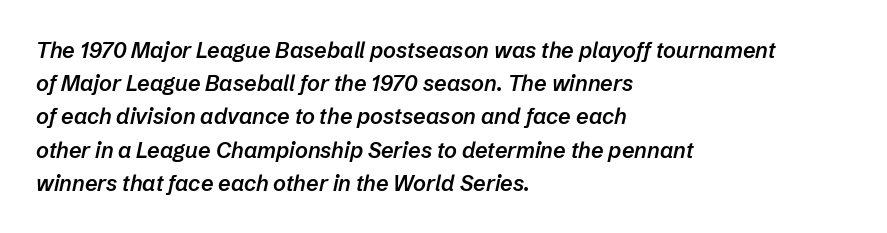
{"italic": "yes", "lean": "right", "slant_degrees": 12, "bold": "semi", "underline": "no", "align": "left", "line_spacing": "normal", "line_spacing_ratio": 1.51, "letter_spacing": "normal", "letter_spacing_em": 0.0, "glyph_px": 22}
